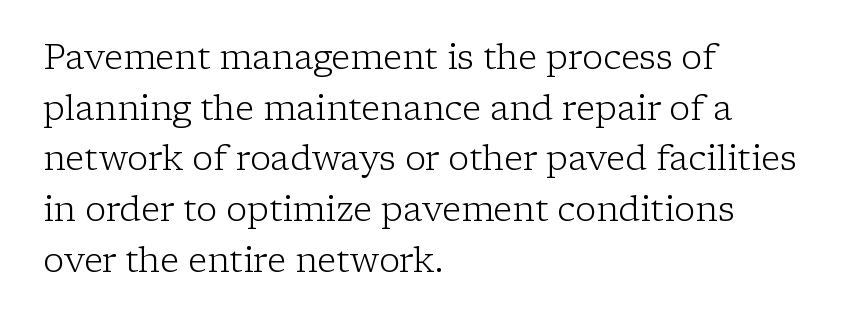
Q: Is the text bold? A: No.
Q: Is the text italic (slanted)? A: No, it is upright.
Q: Is the typeface a serif or a sans-serif typeface? A: Serif.
Q: Is the text underlined? A: No.
Q: How is the paragraph aligned? A: Left-aligned.
Q: Is the spacing between letters normal or unusually wide? A: Normal.
Q: Is the spacing between lines tight, normal or loose? A: Normal.
Q: Width (condensed, normal, or wide)? A: Normal.
Q: Stroke contrast? A: Low.
Q: x-height? A: Medium.
Q: Monospaced? A: No.
